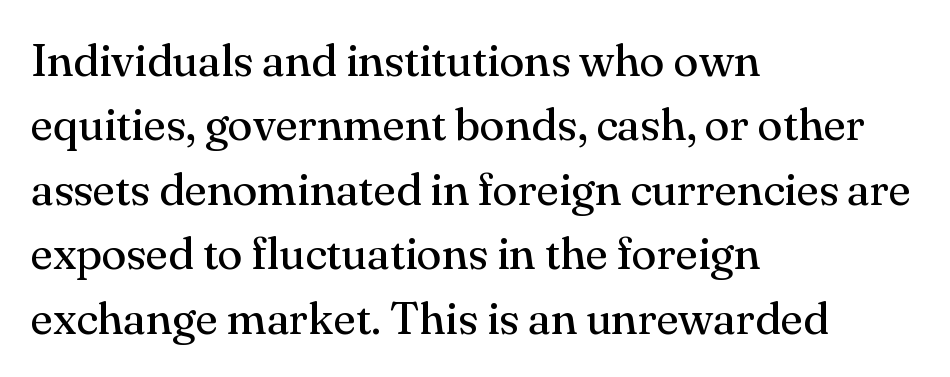
Here the designer chose a conventional face with non-uniform glyph widths. The axis of the letterforms is exactly vertical. The space directly below the letters is spotless. In CSS terms this would be text-align: left.
